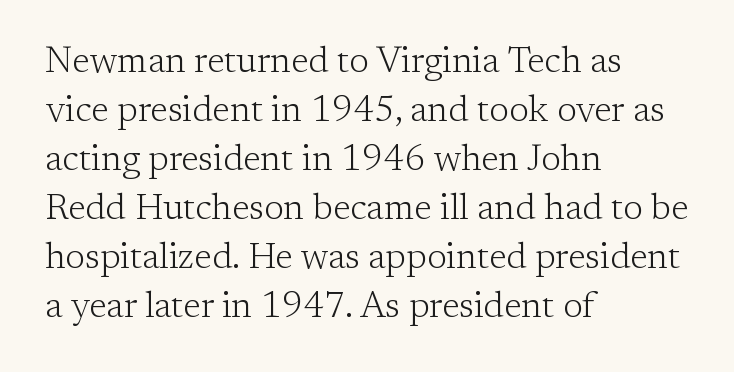
Weight: regular or lighter. The paragraph has a hard left edge and a soft right edge. Check under the words: just untouched page. The font's upright variant was chosen for this text. The passage shown has conventional tracking throughout. The letters advance in unequal steps, a hallmark of proportional type.
